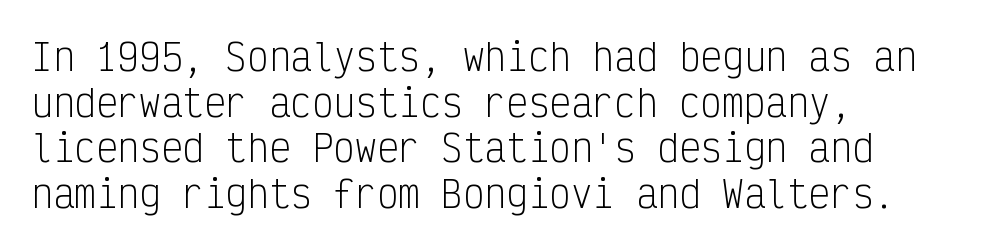
Q: Is the text bold? A: No.
Q: Is the text italic (slanted)? A: No, it is upright.
Q: Is the typeface a serif or a sans-serif typeface? A: Sans-serif.
Q: Is the text underlined? A: No.
Q: How is the paragraph aligned? A: Left-aligned.
Q: Is the spacing between letters normal or unusually wide? A: Normal.
Q: Is the spacing between lines tight, normal or loose? A: Normal.
Q: Width (condensed, normal, or wide)? A: Condensed.
Q: Stroke contrast? A: Low.
Q: x-height? A: Medium.
Q: Monospaced? A: Yes.
